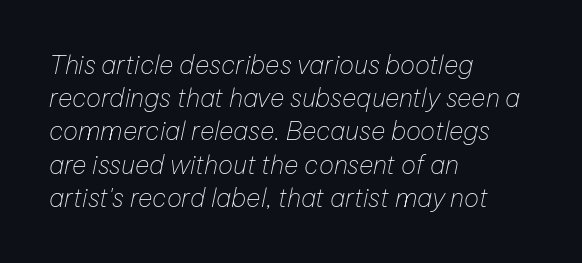
Q: Is the text bold? A: No.
Q: Is the text italic (slanted)? A: Yes, it leans right by about 12 degrees.
Q: Is the text underlined? A: No.
Q: How is the paragraph aligned? A: Left-aligned.
Q: Is the spacing between letters normal or unusually wide? A: Normal.
Q: Is the spacing between lines tight, normal or loose? A: Normal.
